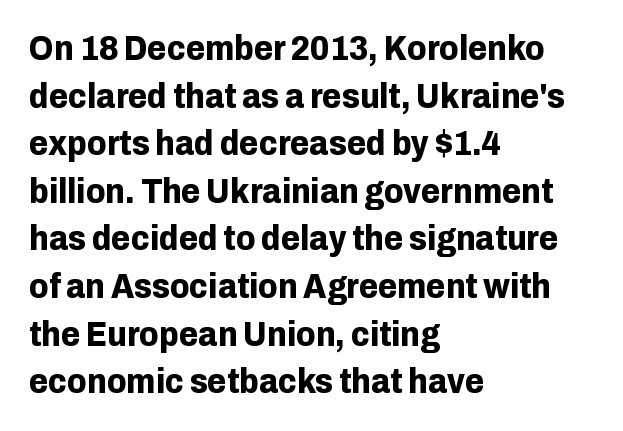
Q: Is the text bold? A: Yes.
Q: Is the text italic (slanted)? A: No, it is upright.
Q: Is the typeface a serif or a sans-serif typeface? A: Sans-serif.
Q: Is the text underlined? A: No.
Q: How is the paragraph aligned? A: Left-aligned.
Q: Is the spacing between letters normal or unusually wide? A: Normal.
Q: Is the spacing between lines tight, normal or loose? A: Normal.
Q: Width (condensed, normal, or wide)? A: Normal.
Q: Stroke contrast? A: Low.
Q: x-height? A: Medium.
Q: Monospaced? A: No.
